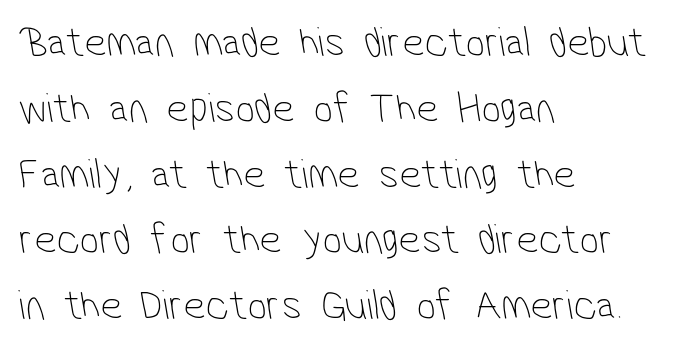
The text block is weighted toward the left margin, trailing off unevenly rightward. The passage shown is not bold in any degree. These lines sit exactly where default settings would place them. Letters rest on an invisible, unmarked baseline.
